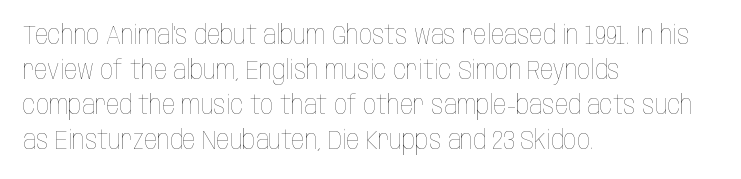
Q: Is the text bold? A: No.
Q: Is the text italic (slanted)? A: No, it is upright.
Q: Is the text underlined? A: No.
Q: How is the paragraph aligned? A: Left-aligned.
Q: Is the spacing between letters normal or unusually wide? A: Normal.
Q: Is the spacing between lines tight, normal or loose? A: Normal.
